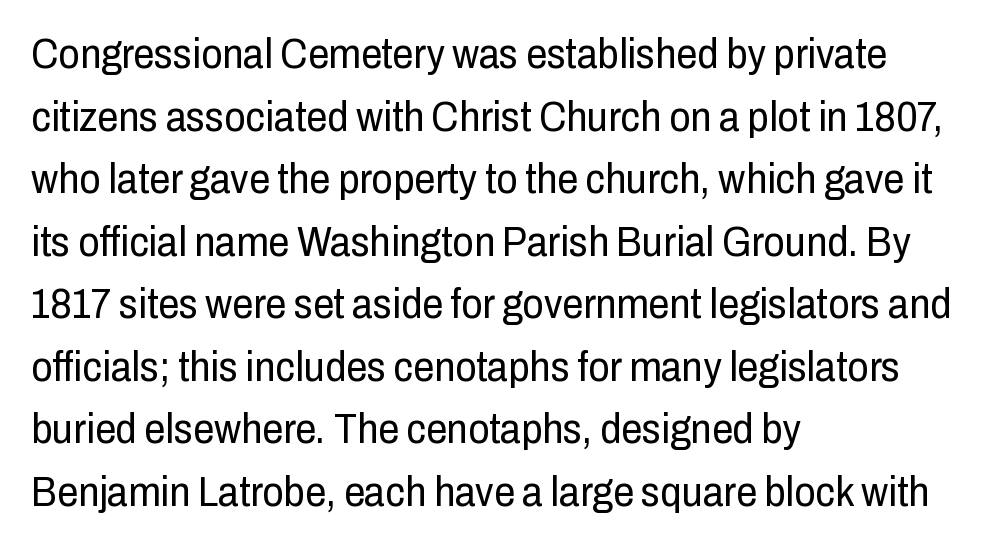
Q: Is the text bold? A: No.
Q: Is the text italic (slanted)? A: No, it is upright.
Q: Is the typeface a serif or a sans-serif typeface? A: Sans-serif.
Q: Is the text underlined? A: No.
Q: How is the paragraph aligned? A: Left-aligned.
Q: Is the spacing between letters normal or unusually wide? A: Normal.
Q: Is the spacing between lines tight, normal or loose? A: Normal.
Q: Width (condensed, normal, or wide)? A: Condensed.
Q: Stroke contrast? A: Low.
Q: x-height? A: Medium.
Q: Monospaced? A: No.
